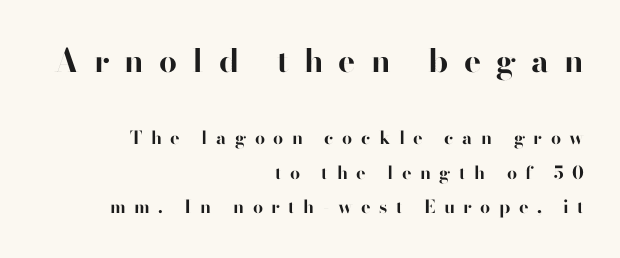
Q: Is the text bold? A: Yes.
Q: Is the text italic (slanted)? A: No, it is upright.
Q: Is the typeface a serif or a sans-serif typeface? A: Sans-serif.
Q: Is the text underlined? A: No.
Q: How is the paragraph aligned? A: Right-aligned.
Q: Is the spacing between letters normal or unusually wide? A: Unusually wide.
Q: Is the spacing between lines tight, normal or loose? A: Loose.
Q: Which block of text is set in a larger size, the first (top) or the second (bottom)? A: The first (top) one.
Q: Width (condensed, normal, or wide)? A: Normal.
Q: Stroke contrast? A: High.
Q: x-height? A: Small.
Q: Monospaced? A: No.
